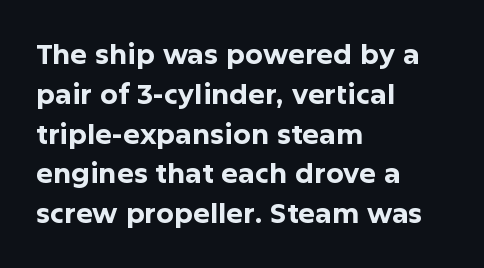
The paragraph has a hard left edge and a soft right edge. Looks like regular typesetting: each glyph gets only the width it needs. I'd call this a sans setting — the letters go barefoot. Each word holds together tightly as a unit, with standard inter-letter gaps. Caption: bold face, heavy strokes.
